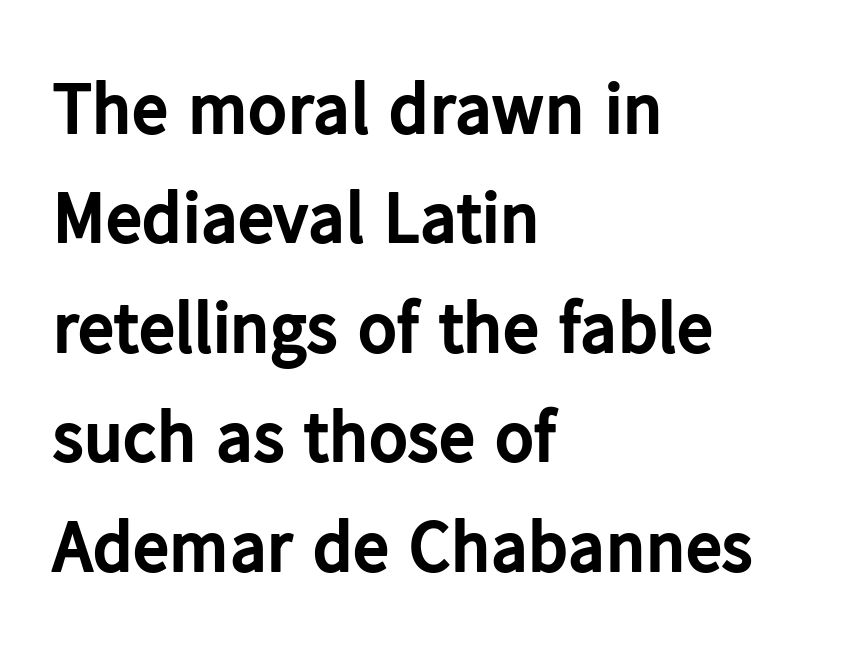
The compositor pushed each line to the left boundary. This sample keeps an unexceptional amount of space between lines. In terms of letterspacing, this is plain default setting. The letters advance in unequal steps, a hallmark of proportional type. The area under the type is left untouched. Each letter's strokes conclude bluntly, with no projecting serifs.
